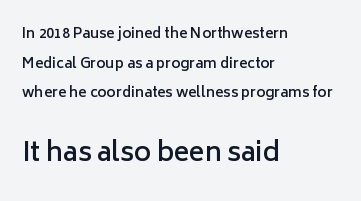
{"italic": "no", "bold": "semi", "underline": "no", "align": "left", "line_spacing": "loose", "line_spacing_ratio": 2.12, "letter_spacing": "normal", "letter_spacing_em": 0.0, "larger_block": "second", "size_ratio": 1.86, "glyph_px": 26}
